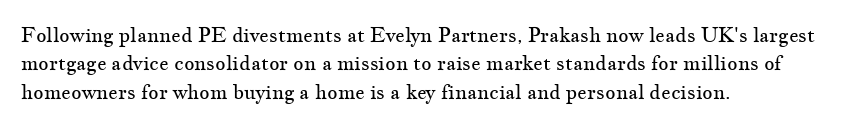
Glyph-to-glyph distance matches everyday printed text. One glance says typical: line gaps are just what's usual. A bare baseline throughout the passage. Does the lettering tilt? It doesn't — this is upright.
